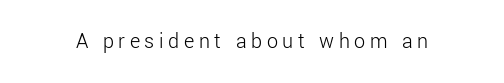
Descenders are the only things crossing below the line. This sample uses an upright cut, with every glyph sitting square on the baseline. Heaviness? Minimal to ordinary, like unemphasized prose. Observe the wide spacing: letters keep a clear distance from each other.
